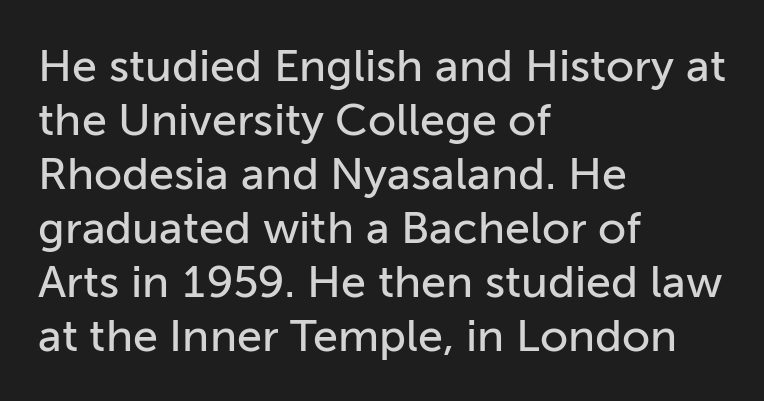
Underlining? Definitely not there. The ragged edge is on the right, which tells us the setting is flush left. The letters advance in unequal steps, a hallmark of proportional type. Tall strokes in this sample are plumb rather than angled.
